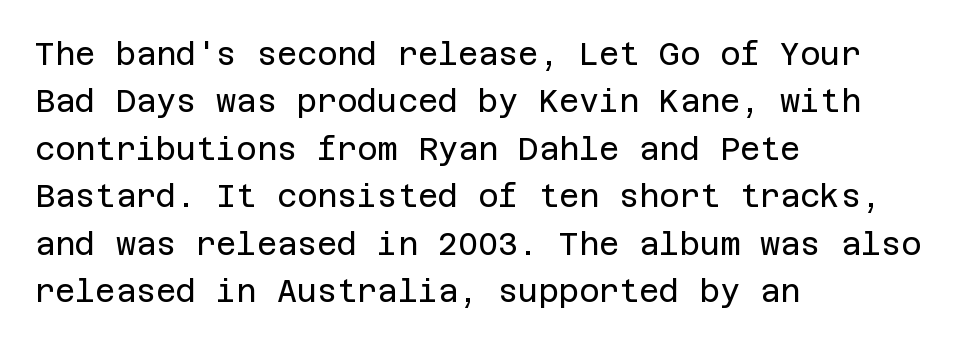
Q: Is the text bold? A: No.
Q: Is the text italic (slanted)? A: No, it is upright.
Q: Is the typeface a serif or a sans-serif typeface? A: Sans-serif.
Q: Is the text underlined? A: No.
Q: How is the paragraph aligned? A: Left-aligned.
Q: Is the spacing between letters normal or unusually wide? A: Normal.
Q: Is the spacing between lines tight, normal or loose? A: Normal.
Q: Width (condensed, normal, or wide)? A: Normal.
Q: Stroke contrast? A: Low.
Q: x-height? A: Large.
